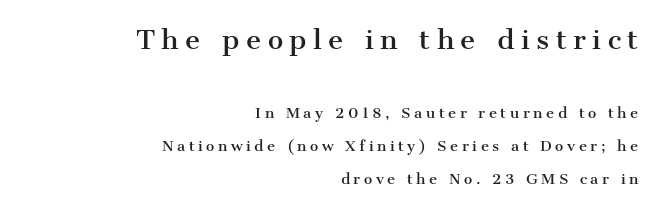
{"italic": "no", "underline": "no", "align": "right", "line_spacing": "loose", "line_spacing_ratio": 2.33, "letter_spacing": "wide", "letter_spacing_em": 0.25, "larger_block": "first", "size_ratio": 1.86, "glyph_px": 26}
